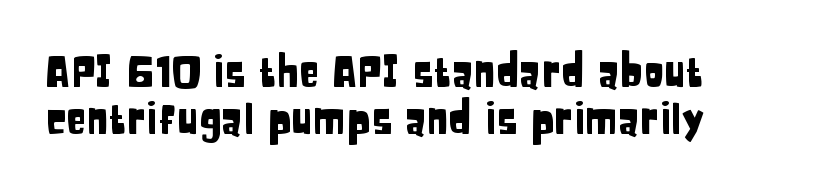
Ascenders rise straight up at ninety degrees. Is this a fixed-width face? No — the glyphs have proportional, varying widths. Honestly, there is no underline to notice here at all. There is no visible air inserted between adjacent glyphs.
